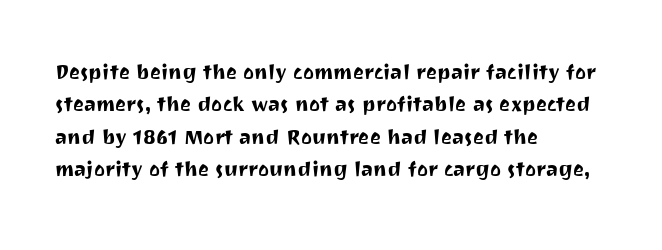
{"italic": "no", "underline": "no", "align": "left", "line_spacing": "normal", "line_spacing_ratio": 1.25, "letter_spacing": "normal", "letter_spacing_em": 0.0, "glyph_px": 26}
